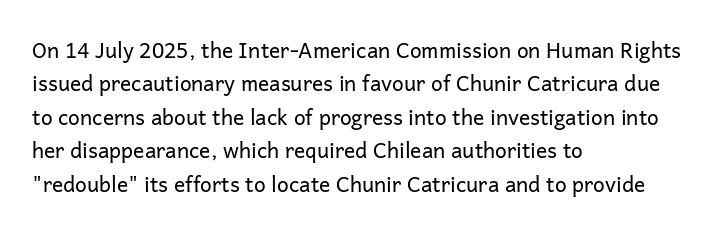
How would I describe the line gaps? Plain and ordinary. Weight: in the light-to-regular range. The type is set solid horizontally, with unmodified tracking. The lines are quadded left.
